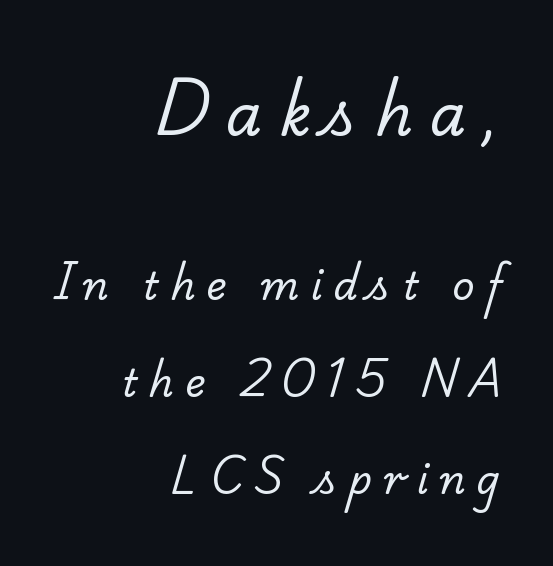
{"bold": "no", "weight": "regular", "width": "normal", "stroke_contrast": "low", "x_height": "small", "monospaced": "no", "underline": "no", "align": "right", "line_spacing": "loose", "line_spacing_ratio": 2.49, "letter_spacing": "wide", "letter_spacing_em": 0.29, "larger_block": "first", "size_ratio": 1.49, "glyph_px": 58}
